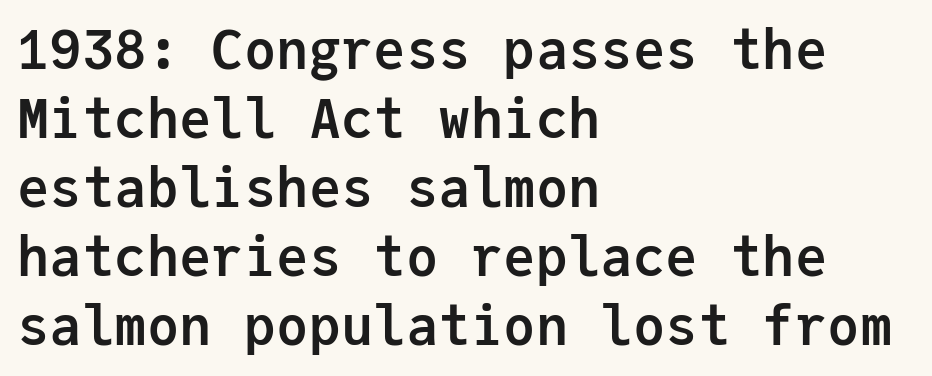
A typesetter would mark this as roman, not italic. These lines are composed in type without serifs. The space between consecutive lines is moderate. Weight: bold. Nobody touched the tracking dial on this one. These lines are set flush left with a ragged right edge.
